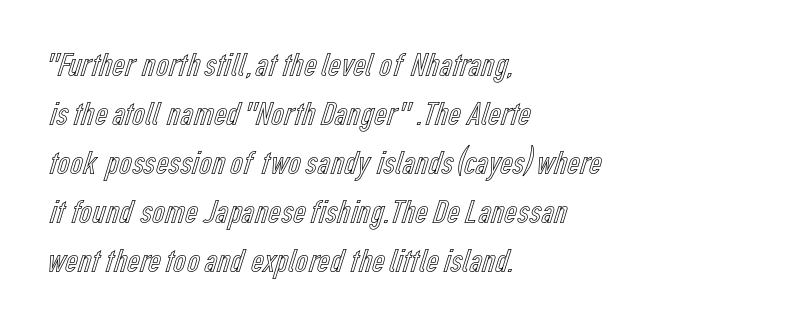
The image shows 35 px condensed type; set left-aligned, normal line spacing (1.4x), normal letter spacing, not underlined; a medium x-height.
